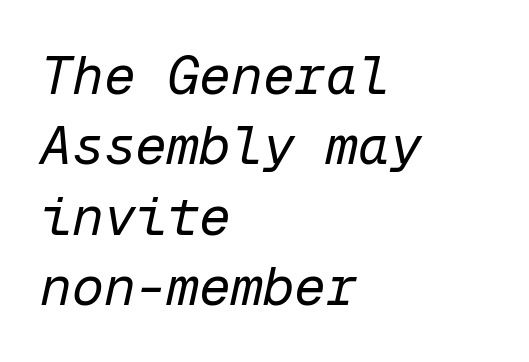
{"italic": "yes", "lean": "right", "slant_degrees": 12, "bold": "no", "weight": "regular", "width": "normal", "stroke_contrast": "low", "x_height": "medium", "monospaced": "yes", "underline": "no", "align": "left", "line_spacing": "normal", "line_spacing_ratio": 1.33, "letter_spacing": "normal", "letter_spacing_em": 0.0, "glyph_px": 53}
